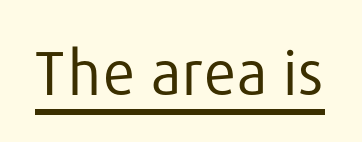
The image shows 60 px regular-weight sans-serif type, upright; set normal letter spacing, underlined; low stroke contrast and a medium x-height.
